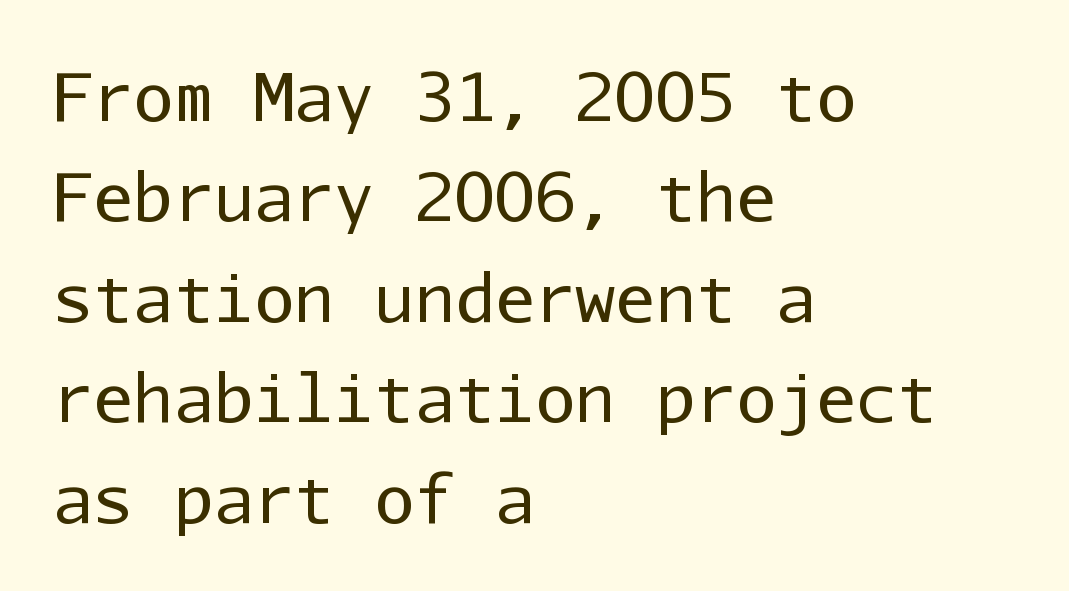
Note the uniform advance width — an 'i' takes as much space as an 'm'. The space directly below the letters is spotless. Notice how descenders clear the ascenders below comfortably — that's standard leading. This sample is left-justified, so line endings fall wherever the words run out. Each stroke keeps to a modest, everyday thickness or less.
